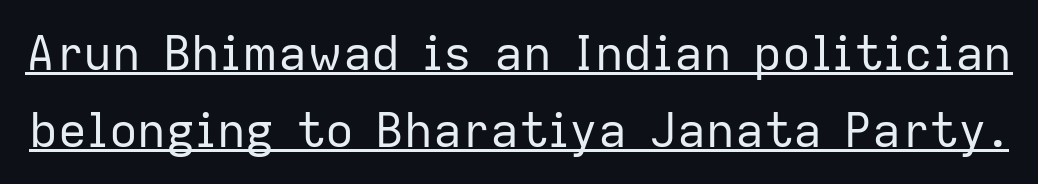
Q: Is the text bold? A: No.
Q: Is the text italic (slanted)? A: No, it is upright.
Q: Is the typeface a serif or a sans-serif typeface? A: Sans-serif.
Q: Is the text underlined? A: Yes.
Q: Is the spacing between letters normal or unusually wide? A: Normal.
Q: Is the spacing between lines tight, normal or loose? A: Normal.
Q: Width (condensed, normal, or wide)? A: Normal.
Q: Stroke contrast? A: Low.
Q: x-height? A: Medium.
Q: Monospaced? A: No.
